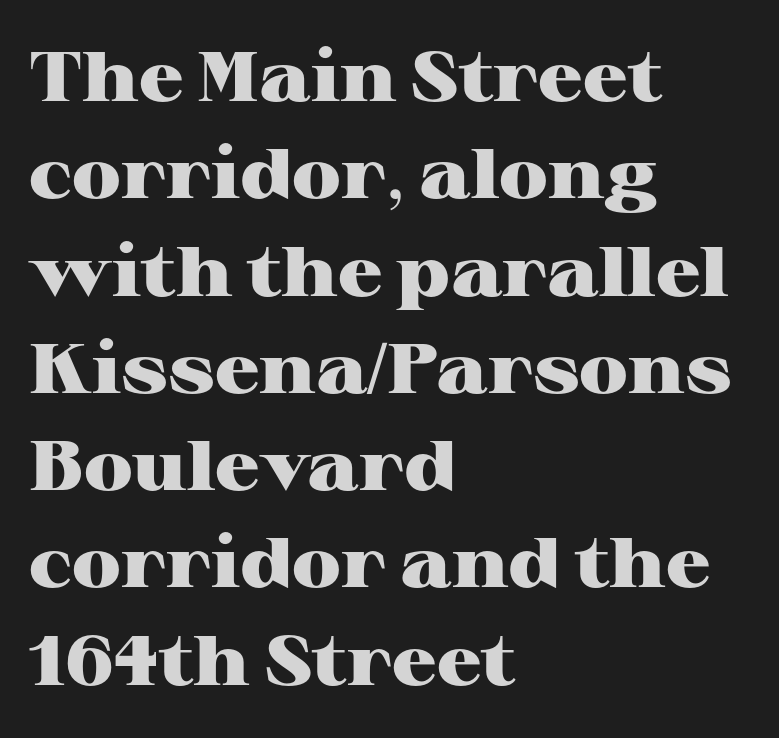
Is this a fixed-width face? No — the glyphs have proportional, varying widths. A classic flush-left, rag-right setting is used for this passage. What weight is shown? A full bold with thick strokes. Tracking here is standard; glyphs follow each other at the usual distance. Underlining? Definitely not there. Reading down the column, the eye jumps a familiar distance to each next line.
